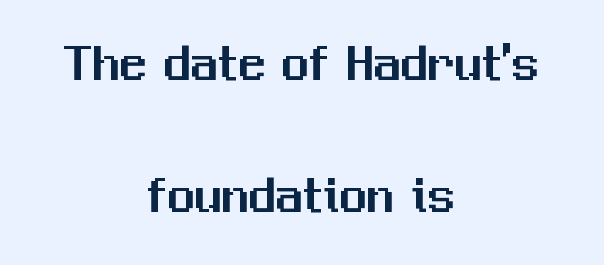
Each letter keeps its own natural width here, so spacing adapts to shape. The rendering uses a large line-height, opening up the rows. Font category for this specimen: sans-serif. Honestly, there is no underline to notice here at all.
